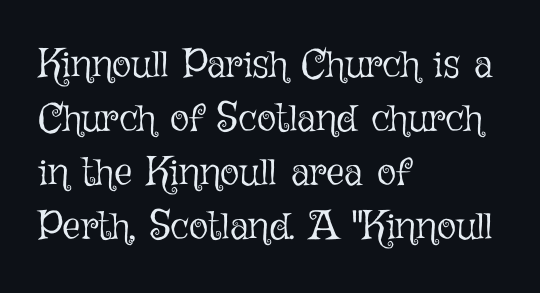
Q: Is the text bold? A: No.
Q: Is the text italic (slanted)? A: No, it is upright.
Q: Is the text underlined? A: No.
Q: How is the paragraph aligned? A: Left-aligned.
Q: Is the spacing between letters normal or unusually wide? A: Normal.
Q: Is the spacing between lines tight, normal or loose? A: Normal.
Q: Width (condensed, normal, or wide)? A: Normal.
Q: Stroke contrast? A: Low.
Q: x-height? A: Medium.
Q: Monospaced? A: No.
